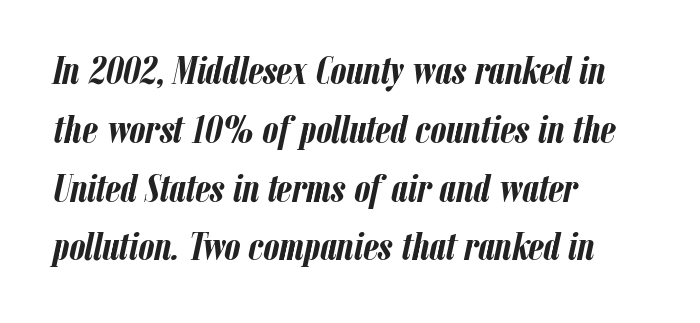
{"italic": "yes", "lean": "right", "slant_degrees": 12, "bold": "yes", "weight": "semibold", "width": "condensed", "stroke_contrast": "low", "x_height": "medium", "monospaced": "no", "underline": "no", "align": "left", "line_spacing": "normal", "line_spacing_ratio": 1.47, "letter_spacing": "normal", "letter_spacing_em": 0.0, "glyph_px": 40}
